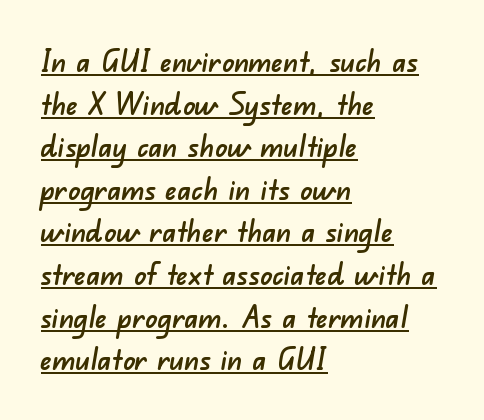
{"serif": "no", "width": "normal", "stroke_contrast": "low", "x_height": "small", "monospaced": "no", "underline": "yes", "align": "left", "line_spacing": "normal", "line_spacing_ratio": 1.42, "letter_spacing": "normal", "letter_spacing_em": 0.0, "glyph_px": 30}
